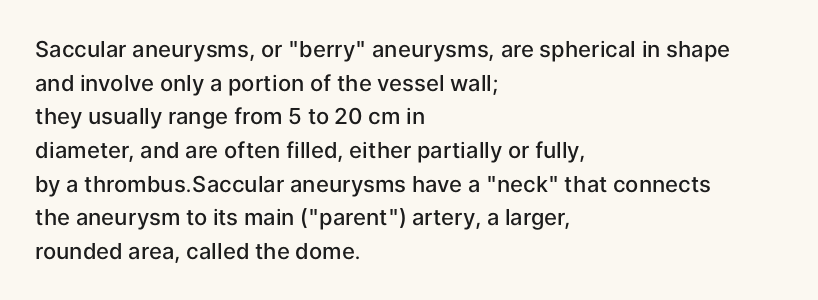
Every character sits straight up, as roman type does. Does extra space separate the letters? No, they use regular spacing. A somewhat darkened texture: the type is semibold rather than bold. A typesetter would call this leading conventional body-copy spacing.
